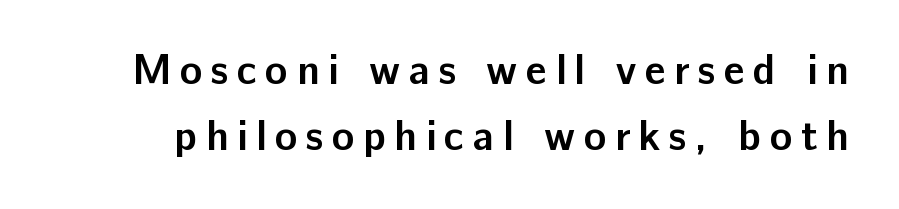
Q: Is the text bold? A: Yes.
Q: Is the text italic (slanted)? A: No, it is upright.
Q: Is the typeface a serif or a sans-serif typeface? A: Sans-serif.
Q: Is the text underlined? A: No.
Q: Is the spacing between letters normal or unusually wide? A: Unusually wide.
Q: Is the spacing between lines tight, normal or loose? A: Normal.
Q: Width (condensed, normal, or wide)? A: Normal.
Q: Stroke contrast? A: Low.
Q: x-height? A: Medium.
Q: Monospaced? A: No.
